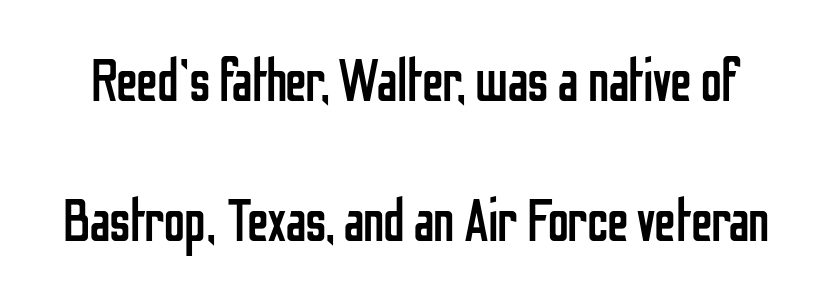
Vertically, the passage feels expansive, rows floating well apart. Is the letter spacing exaggerated? No — it looks like the ordinary default. Is this a fixed-width face? No — the glyphs have proportional, varying widths. The lettering stays uniformly vertical, giving the passage a roman look.
